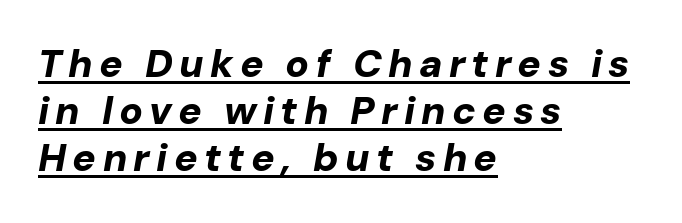
Q: Is the text bold? A: Yes.
Q: Is the text italic (slanted)? A: Yes, it leans right by about 10 degrees.
Q: Is the text underlined? A: Yes.
Q: How is the paragraph aligned? A: Left-aligned.
Q: Width (condensed, normal, or wide)? A: Normal.
Q: Stroke contrast? A: Low.
Q: x-height? A: Medium.
Q: Monospaced? A: No.
